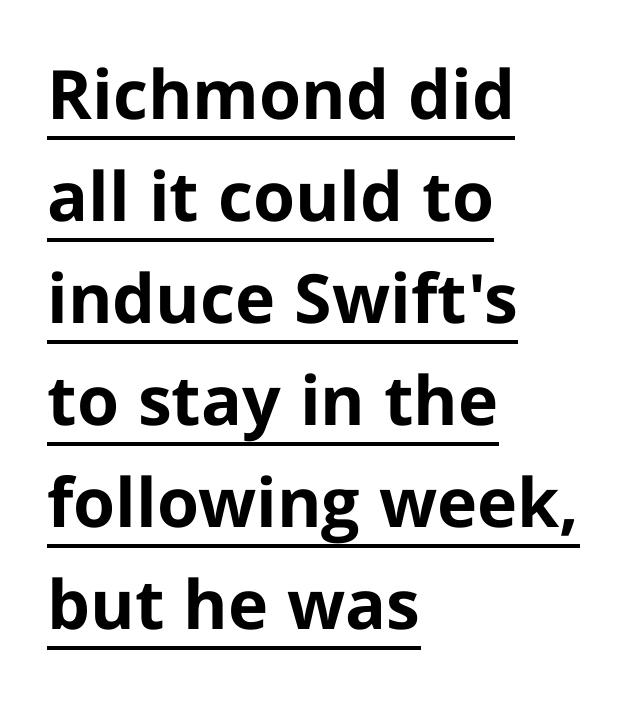
The passage shown has conventional tracking throughout. Regarding leading, the lines here are spaced in the standard way. Is this a fixed-width face? No — the glyphs have proportional, varying widths. Notice how the passage keeps a crisp vertical edge on the left only.
